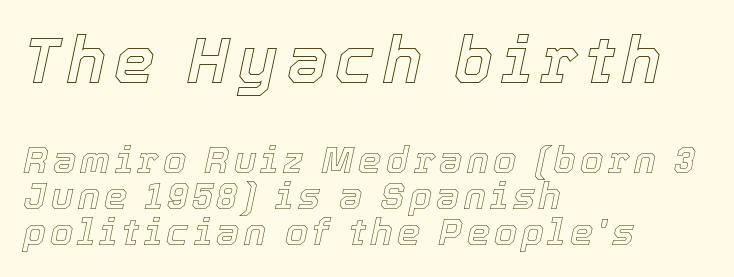
The image shows 65 px text type, italic (leaning right); set left-aligned, tight line spacing (0.97x), not underlined; the first (top) block is 1.76x larger; a medium x-height.
